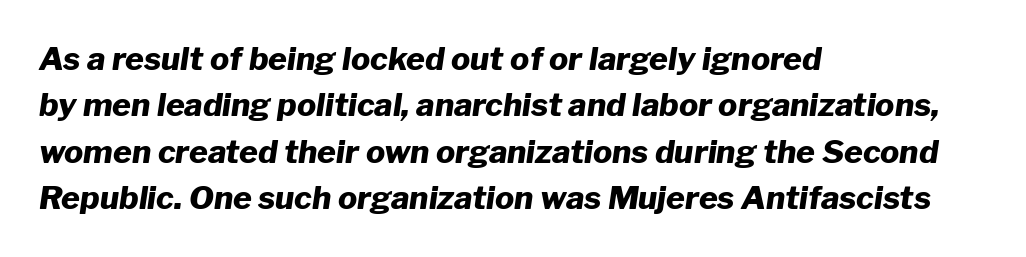
{"italic": "yes", "lean": "right", "slant_degrees": 8, "bold": "yes", "weight": "heavy", "width": "normal", "stroke_contrast": "low", "x_height": "medium", "monospaced": "no", "underline": "no", "align": "left", "line_spacing": "normal", "line_spacing_ratio": 1.45, "letter_spacing": "normal", "letter_spacing_em": 0.0, "glyph_px": 32}
